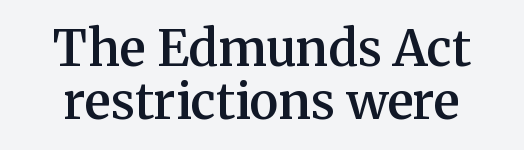
The image shows 50 px semibold serif type, upright; set centered, tight line spacing (1.07x), normal letter spacing, not underlined; medium stroke contrast and a medium x-height.
